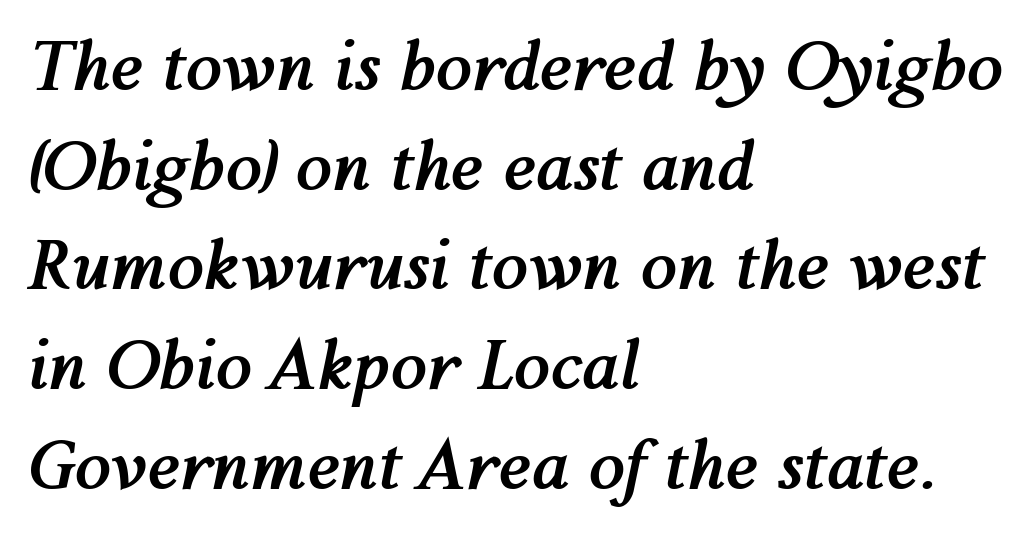
{"italic": "yes", "lean": "right", "slant_degrees": 12, "bold": "yes", "weight": "semibold", "width": "normal", "stroke_contrast": "medium", "x_height": "medium", "monospaced": "no", "underline": "no", "align": "left", "line_spacing": "normal", "line_spacing_ratio": 1.51, "letter_spacing": "normal", "letter_spacing_em": 0.0, "glyph_px": 66}
